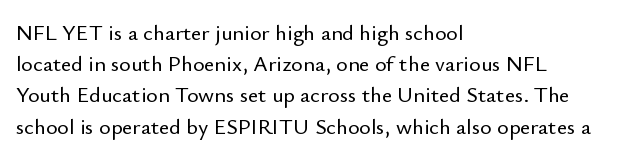
Nope, not italic — everything's standing straight. You could call the tracking neutral — neither tight nor loose. Descenders hang freely into open space. Vertical spacing — default. The compositor pushed each line to the left boundary.
